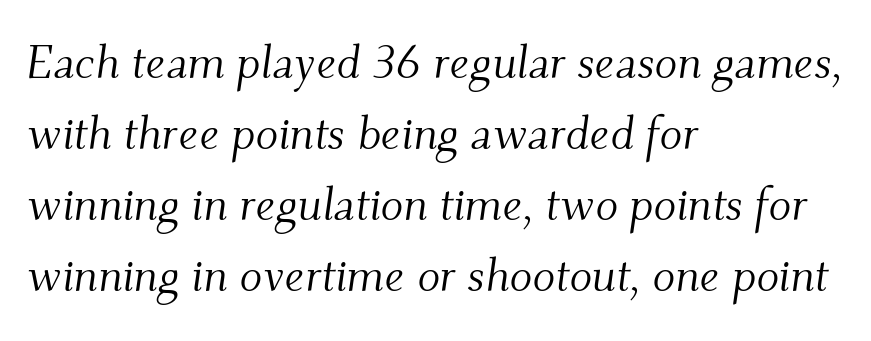
These glyphs show unthickened strokes, regular width or finer. The rendering uses a moderate line-height, typical for paragraphs. The axis of the letterforms is tilted away from vertical. The words here are not underlined. This rendering employs a face with finishing strokes, i.e., a serif. Looks like regular typesetting: each glyph gets only the width it needs.
